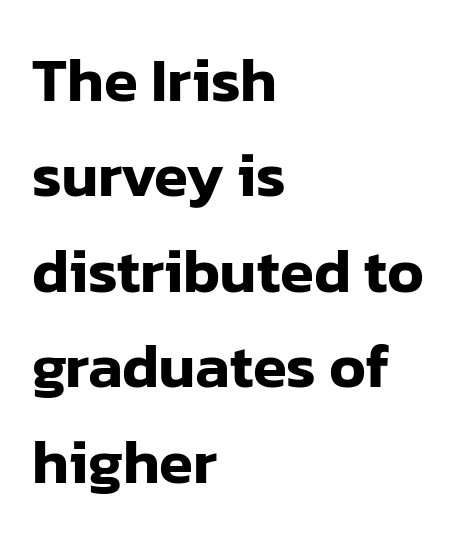
Q: Is the text italic (slanted)? A: No, it is upright.
Q: Is the typeface a serif or a sans-serif typeface? A: Sans-serif.
Q: Is the text underlined? A: No.
Q: How is the paragraph aligned? A: Left-aligned.
Q: Is the spacing between letters normal or unusually wide? A: Normal.
Q: Is the spacing between lines tight, normal or loose? A: Normal.
Q: Width (condensed, normal, or wide)? A: Normal.
Q: Stroke contrast? A: Low.
Q: x-height? A: Medium.
Q: Monospaced? A: No.
